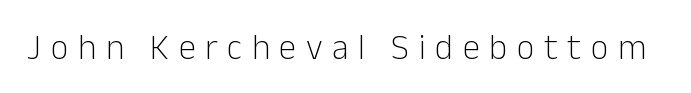
The image shows 35 px light sans-serif type, upright; set unusually wide letter spacing (+0.27 em), not underlined; low stroke contrast and a medium x-height.
